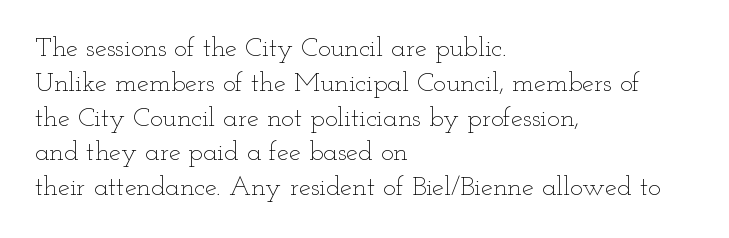
This sample keeps an unexceptional amount of space between lines. Characters remain perfectly vertical along every line. The gap between lines stays unmarked. Is this a heavy cut? Hardly; it is regular or lighter.
